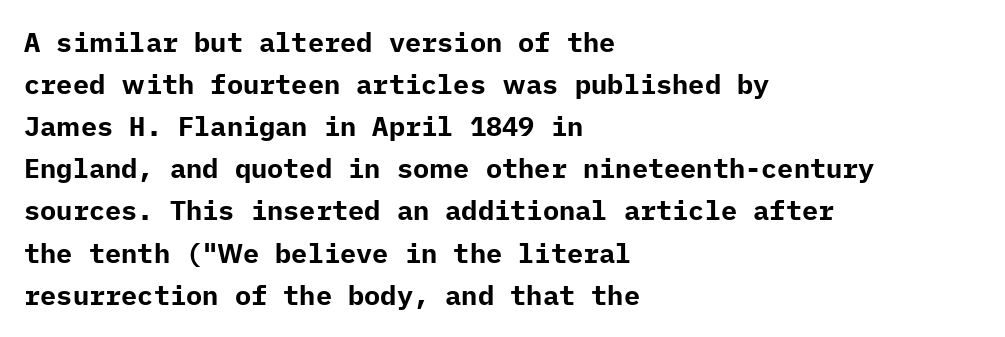
The image shows 27 px bold type, upright; set left-aligned, normal line spacing (1.56x), normal letter spacing, not underlined.
